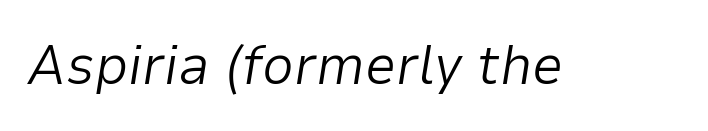
{"italic": "yes", "lean": "right", "slant_degrees": 9, "bold": "no", "weight": "light", "width": "normal", "stroke_contrast": "low", "x_height": "medium", "monospaced": "no", "underline": "no", "letter_spacing": "normal", "letter_spacing_em": 0.0, "glyph_px": 56}
